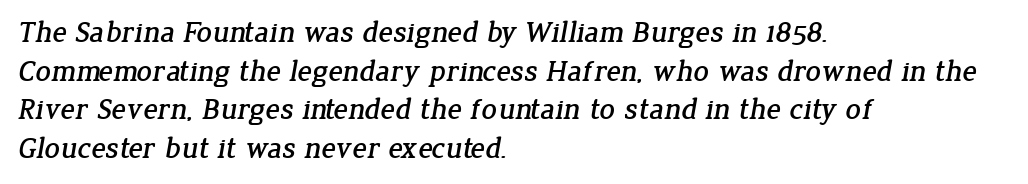
{"serif": "yes", "width": "normal", "stroke_contrast": "low", "x_height": "medium", "monospaced": "no", "underline": "no", "align": "left", "line_spacing": "normal", "line_spacing_ratio": 1.29, "letter_spacing": "normal", "letter_spacing_em": 0.0, "glyph_px": 30}
